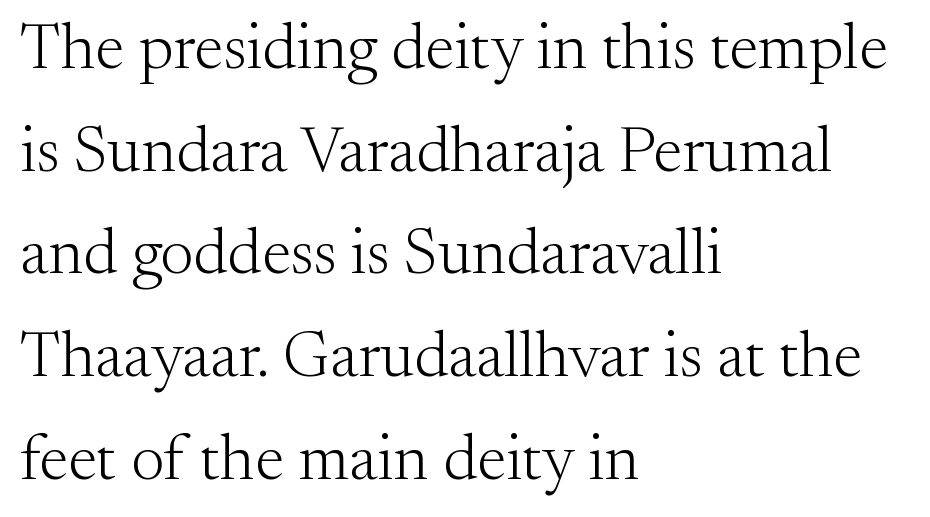
Q: Is the text bold? A: No.
Q: Is the text italic (slanted)? A: No, it is upright.
Q: Is the typeface a serif or a sans-serif typeface? A: Serif.
Q: Is the text underlined? A: No.
Q: How is the paragraph aligned? A: Left-aligned.
Q: Is the spacing between letters normal or unusually wide? A: Normal.
Q: Is the spacing between lines tight, normal or loose? A: Normal.
Q: Width (condensed, normal, or wide)? A: Normal.
Q: Stroke contrast? A: Medium.
Q: x-height? A: Small.
Q: Monospaced? A: No.
